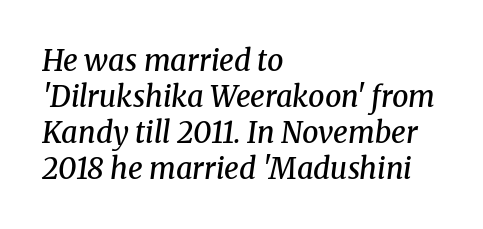
The space beneath each line is pristine and unruled. Every character sits at an angle, as italics do. The passage shown is typed in a proportional face where columns would drift. You can tell from the footed stems that serif type was used. Horizontal alignment here is leftward, the default for most running prose. Students, note that the glyphs here touch the page at normal intervals.
